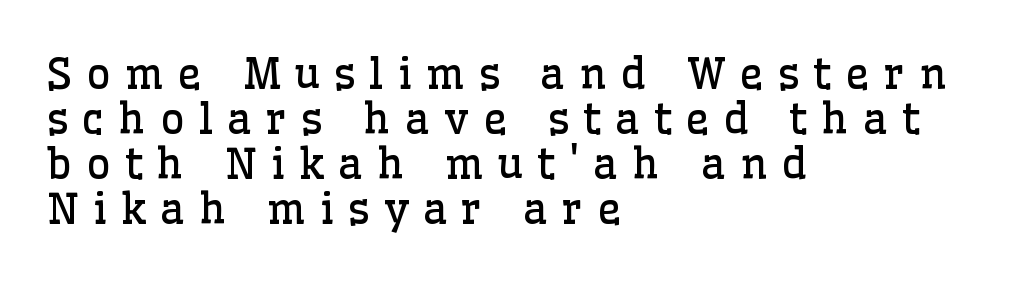
Q: Is the text bold? A: No.
Q: Is the text italic (slanted)? A: No, it is upright.
Q: Is the typeface a serif or a sans-serif typeface? A: Serif.
Q: Is the text underlined? A: No.
Q: How is the paragraph aligned? A: Left-aligned.
Q: Is the spacing between letters normal or unusually wide? A: Unusually wide.
Q: Is the spacing between lines tight, normal or loose? A: Tight.
Q: Width (condensed, normal, or wide)? A: Normal.
Q: Stroke contrast? A: Low.
Q: x-height? A: Medium.
Q: Monospaced? A: No.
